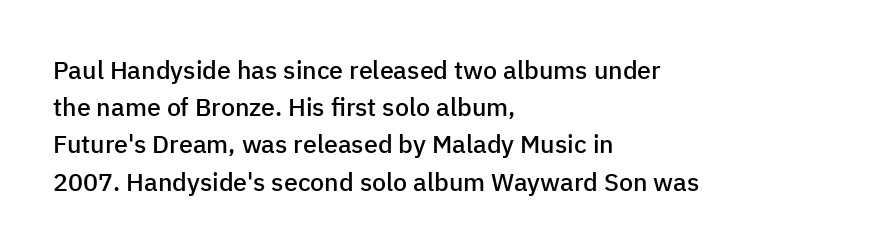
{"italic": "no", "bold": "semi", "underline": "no", "align": "left", "line_spacing": "normal", "line_spacing_ratio": 1.49, "letter_spacing": "normal", "letter_spacing_em": 0.0, "glyph_px": 25}
